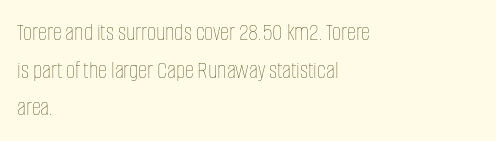
{"italic": "no", "bold": "no", "underline": "no", "align": "left", "line_spacing": "normal", "line_spacing_ratio": 1.51, "letter_spacing": "normal", "letter_spacing_em": 0.0, "glyph_px": 25}
